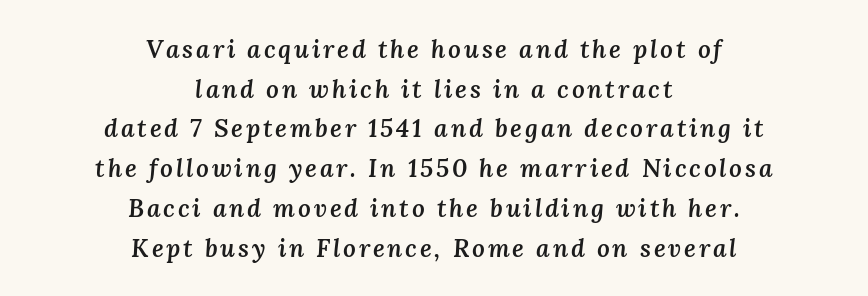
The image shows 25 px text type, italic (leaning right); set centered, normal line spacing (1.59x), not underlined.
